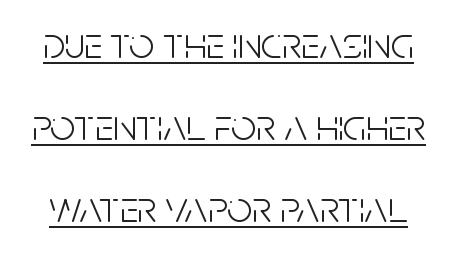
{"serif": "no", "italic": "no", "bold": "no", "weight": "light", "width": "condensed", "stroke_contrast": "low", "x_height": "large", "monospaced": "no", "underline": "yes", "line_spacing_ratio": 1.82, "letter_spacing": "normal", "letter_spacing_em": 0.0, "glyph_px": 45}
